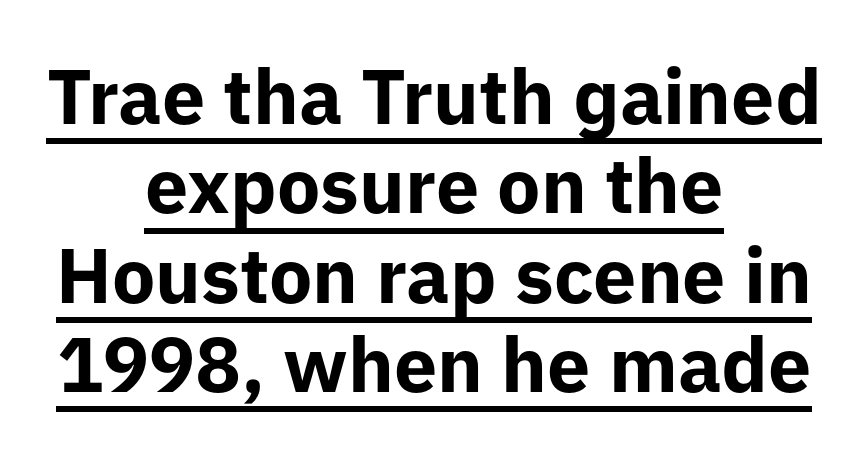
The image shows 77 px bold sans-serif type, upright; set centered, line spacing 1.16x, normal letter spacing, underlined; low stroke contrast and a medium x-height.
